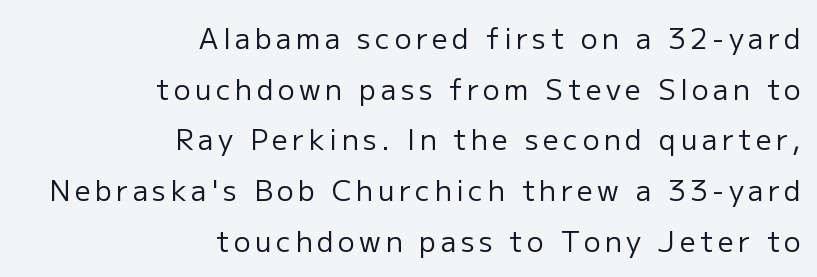
Where is the straight margin? On the right. The letters stand upright; this is a roman face. Beneath every word, the page is bare. The letters look calm and open, with moderate or lighter stems. The characters display no serif detailing; their extremities are plain. Here the designer chose a conventional face with non-uniform glyph widths.
